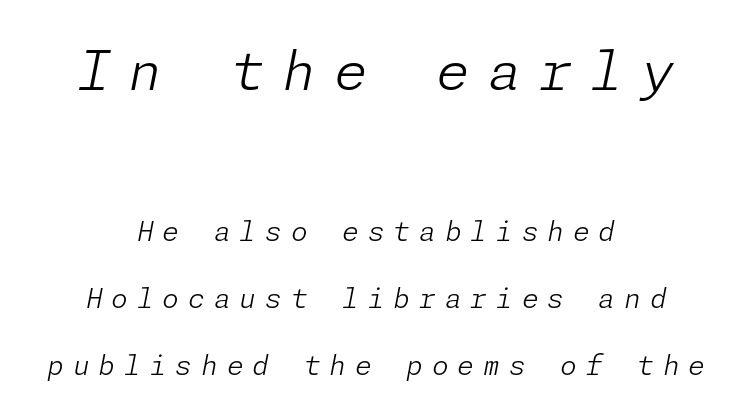
Spacing between characters has been opened up far beyond the box default. The strokes are not fattened; the text isn't bold. The composition opens big and finishes small. Quick note: interline space is abundant. The foot of each line stays bare and open. Caption: multi-line text, centered on the measure.
